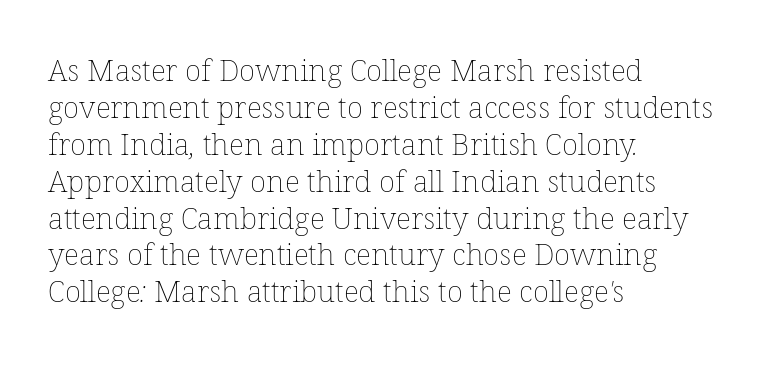
Q: Is the text bold? A: No.
Q: Is the text underlined? A: No.
Q: How is the paragraph aligned? A: Left-aligned.
Q: Is the spacing between letters normal or unusually wide? A: Normal.
Q: Width (condensed, normal, or wide)? A: Normal.
Q: Stroke contrast? A: Low.
Q: x-height? A: Medium.
Q: Monospaced? A: No.
